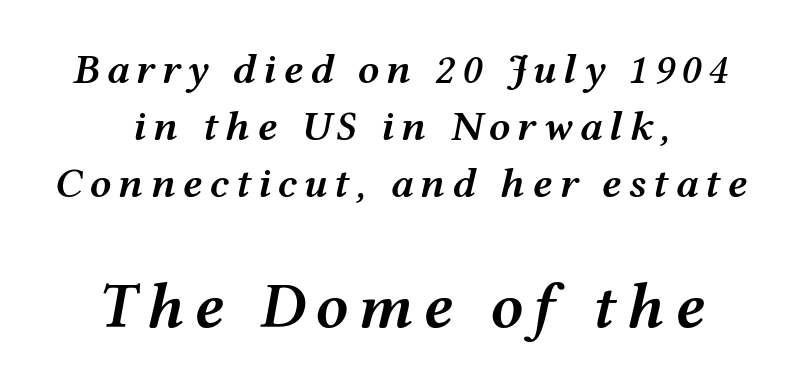
The image shows 65 px semibold, wide type, italic (leaning right); set centered, normal line spacing (1.33x), not underlined; the second (bottom) block is 1.51x larger; medium stroke contrast and a medium x-height.
